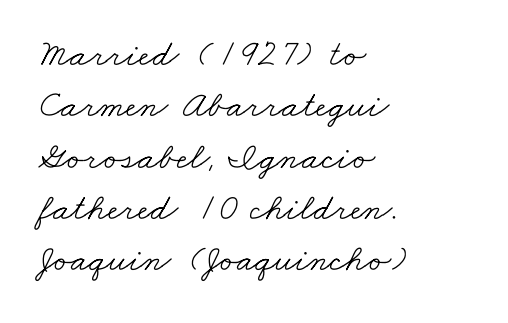
The string is rendered with underlining switched off. Spacing verdict: proportional, widths tailored to each character. The lines in this sample share a left origin and differ only in where they stop. Nobody touched the tracking dial on this one.
